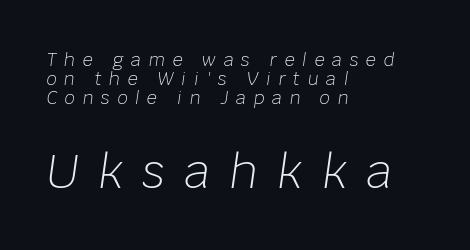
The passage shown stacks its lines with hardly any gap. Type size steps up from the first block to the second. Compared with ordinary roman type, these characters are visibly tilted. Each letter keeps its own natural width here, so spacing adapts to shape. The weight would be labelled regular, book, light, or lighter still.
